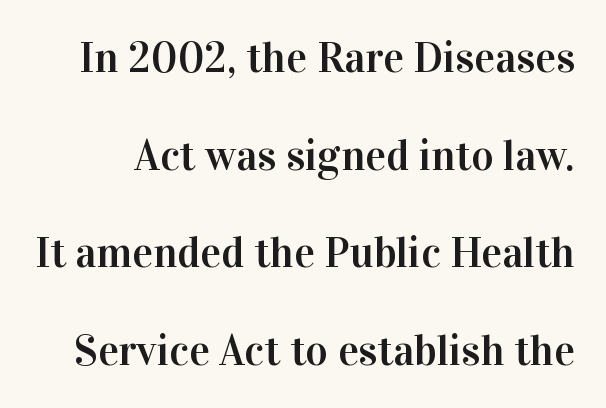
The image shows 43 px serif type, upright; set loose line spacing (2.27x), normal letter spacing, not underlined; high stroke contrast and a medium x-height.
